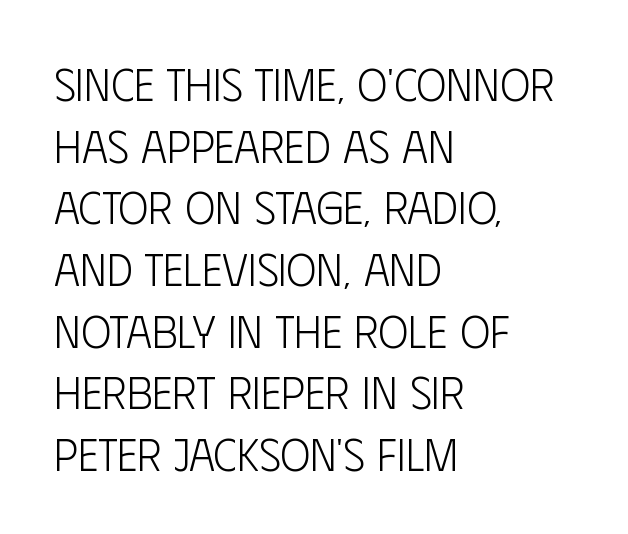
Q: Is the text bold? A: No.
Q: Is the text italic (slanted)? A: No, it is upright.
Q: Is the typeface a serif or a sans-serif typeface? A: Sans-serif.
Q: Is the text underlined? A: No.
Q: How is the paragraph aligned? A: Left-aligned.
Q: Is the spacing between letters normal or unusually wide? A: Normal.
Q: Is the spacing between lines tight, normal or loose? A: Normal.
Q: Width (condensed, normal, or wide)? A: Condensed.
Q: Stroke contrast? A: Low.
Q: x-height? A: Large.
Q: Monospaced? A: No.
